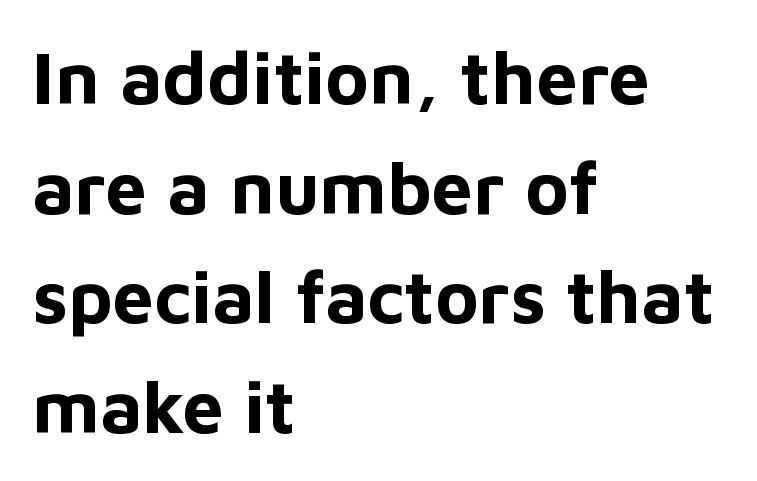
The image shows 74 px bold sans-serif type, upright; set left-aligned, normal line spacing (1.48x), normal letter spacing, not underlined; low stroke contrast and a medium x-height.
